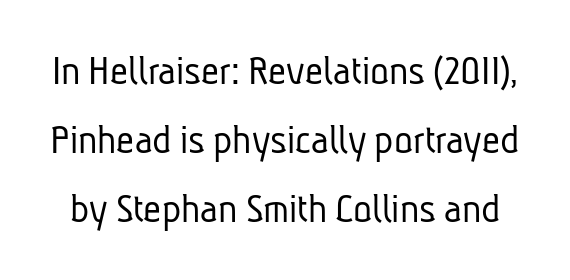
Q: Is the text bold? A: No.
Q: Is the typeface a serif or a sans-serif typeface? A: Sans-serif.
Q: Is the text underlined? A: No.
Q: Is the spacing between letters normal or unusually wide? A: Normal.
Q: Is the spacing between lines tight, normal or loose? A: Normal.
Q: Width (condensed, normal, or wide)? A: Condensed.
Q: Stroke contrast? A: Low.
Q: x-height? A: Medium.
Q: Monospaced? A: No.
